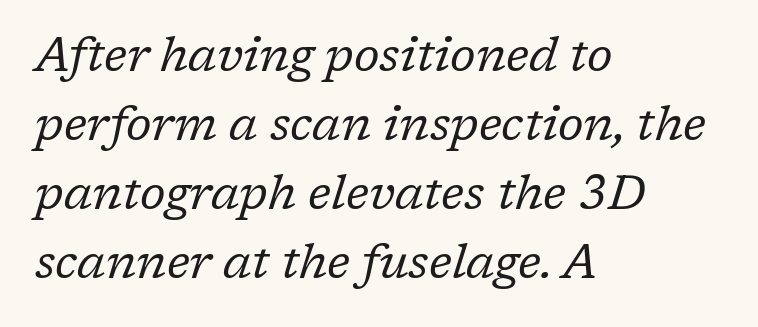
{"serif": "yes", "italic": "yes", "lean": "right", "slant_degrees": 17, "bold": "no", "weight": "regular", "width": "normal", "stroke_contrast": "low", "x_height": "medium", "monospaced": "no", "underline": "no", "align": "left", "line_spacing": "normal", "line_spacing_ratio": 1.44, "letter_spacing": "normal", "letter_spacing_em": 0.0, "glyph_px": 48}
